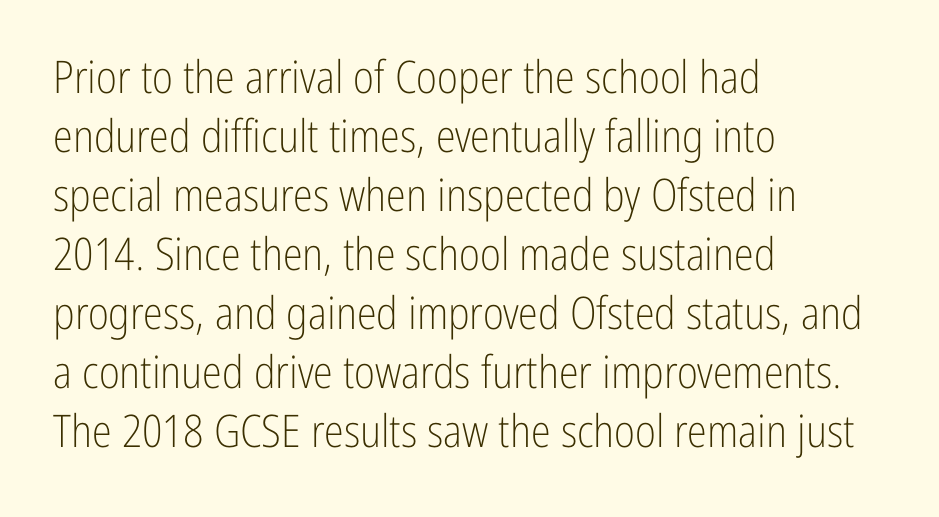
Q: Is the text bold? A: No.
Q: Is the text italic (slanted)? A: No, it is upright.
Q: Is the typeface a serif or a sans-serif typeface? A: Sans-serif.
Q: Is the text underlined? A: No.
Q: How is the paragraph aligned? A: Left-aligned.
Q: Is the spacing between letters normal or unusually wide? A: Normal.
Q: Is the spacing between lines tight, normal or loose? A: Normal.
Q: Width (condensed, normal, or wide)? A: Condensed.
Q: Stroke contrast? A: Low.
Q: x-height? A: Medium.
Q: Monospaced? A: No.
